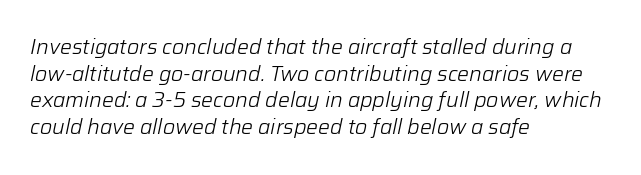
The passage is arranged the way most books set body copy — flush left. The glyphs are unaccompanied by any horizontal stroke below them. You can tell it's italic because the verticals aren't actually vertical. Honestly, the letter spacing is just normal — you wouldn't notice it.
